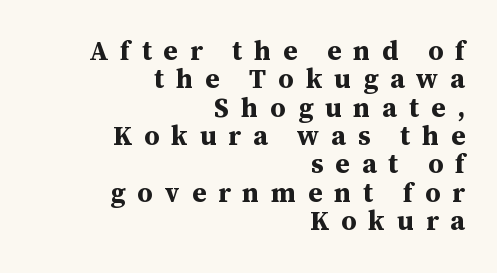
Teacher's note: observe the even right margin — that is flush-right alignment. Rendered with straight, roman letterforms. A typesetter would call this leading minimal, almost set solid. Clear beneath every line of the passage.
